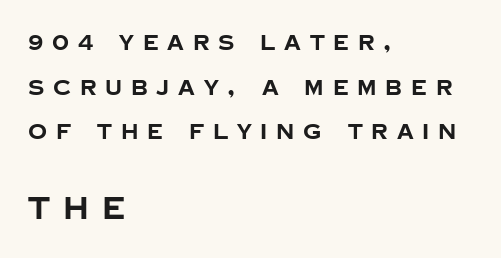
The image shows 31 px bold sans-serif type, upright; set left-aligned, loose line spacing (2.13x), unusually wide letter spacing (+0.42 em), not underlined; the second (bottom) block is 1.48x larger; low stroke contrast and a large x-height.
